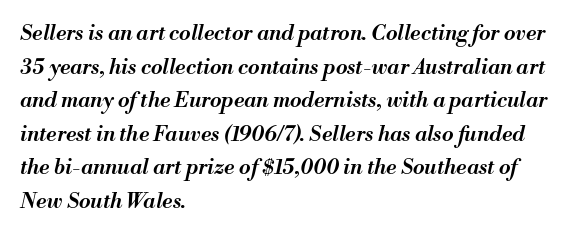
The image shows 21 px text type, italic (leaning right); set left-aligned, normal line spacing (1.6x), normal letter spacing, not underlined.
